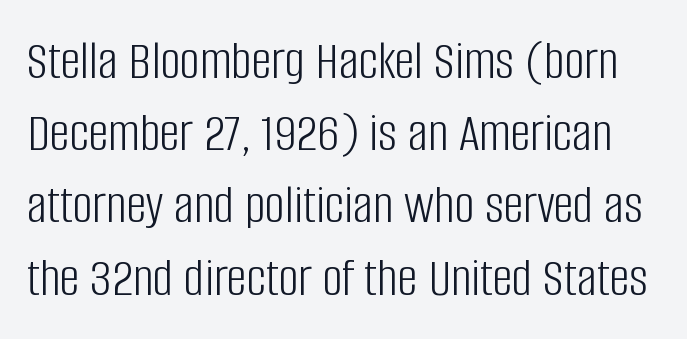
{"serif": "no", "italic": "no", "bold": "no", "weight": "light", "width": "condensed", "stroke_contrast": "low", "x_height": "large", "monospaced": "no", "underline": "no", "line_spacing": "normal", "line_spacing_ratio": 1.29, "letter_spacing": "normal", "letter_spacing_em": 0.0, "glyph_px": 56}
